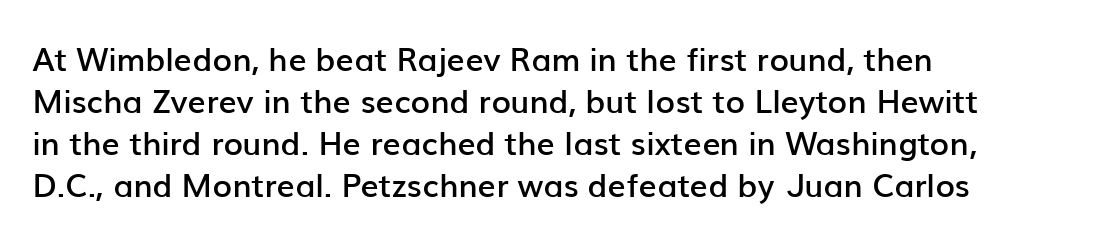
Underline: absent. Unlike italic type, these characters show no tilt at all. The passage shown has conventional tracking throughout. Is there much room between lines? A standard amount, neither cramped nor airy.
